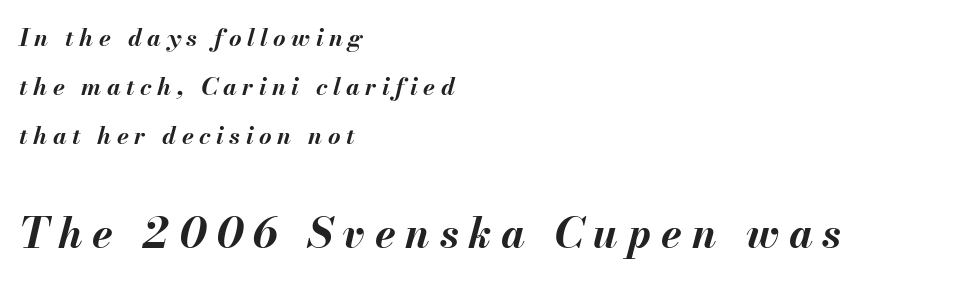
The image shows 42 px bold type, italic (leaning right); set left-aligned, loose line spacing (2.05x), unusually wide letter spacing (+0.23 em), not underlined; the second (bottom) block is 1.75x larger; medium stroke contrast and a small x-height.
